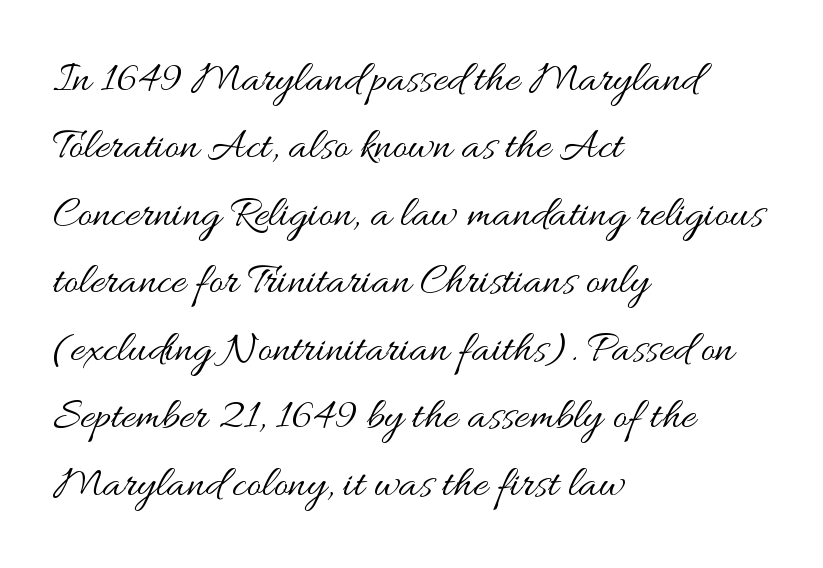
The image shows 45 px regular-weight, wide type; set left-aligned, normal line spacing (1.5x), normal letter spacing, not underlined; medium stroke contrast and a small x-height.
